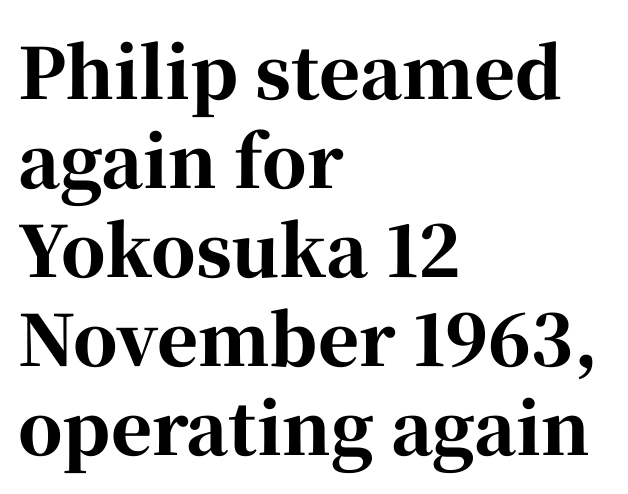
{"serif": "yes", "italic": "no", "bold": "yes", "weight": "bold", "width": "normal", "stroke_contrast": "high", "x_height": "medium", "monospaced": "no", "underline": "no", "align": "left", "line_spacing": "normal", "line_spacing_ratio": 1.27, "letter_spacing": "normal", "letter_spacing_em": 0.0, "glyph_px": 70}
